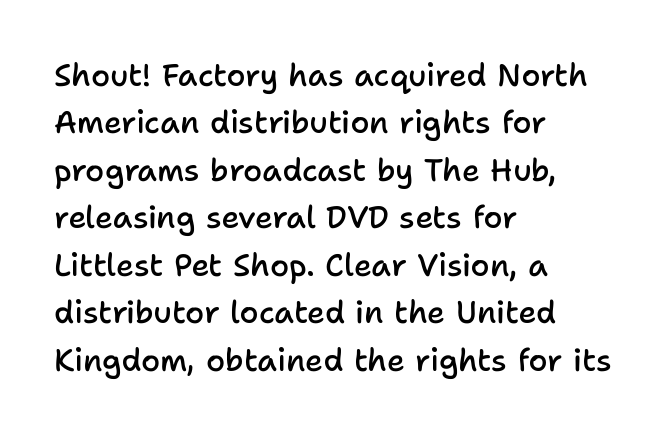
The image shows 31 px semibold sans-serif type, upright; set left-aligned, normal line spacing (1.53x), normal letter spacing, not underlined; low stroke contrast and a medium x-height.
